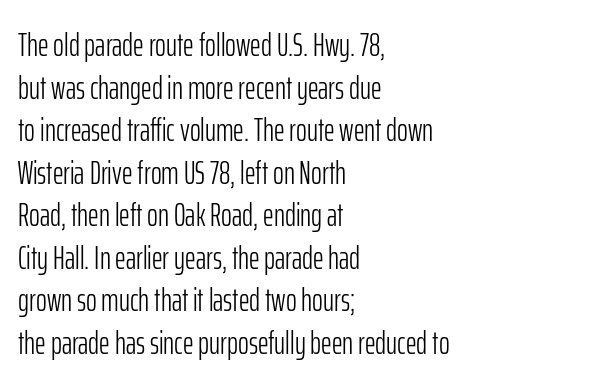
Spacing between characters is what you'd get straight out of the box. Serif or sans? Sans — the stroke terminals are bare. Is there any slant? The stems are plumb. Horizontally, the lines are justified to the leading edge only.
